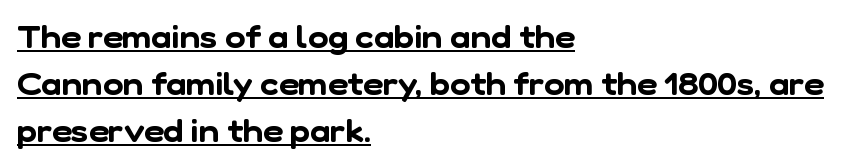
Q: Is the typeface a serif or a sans-serif typeface? A: Sans-serif.
Q: Is the text underlined? A: Yes.
Q: How is the paragraph aligned? A: Left-aligned.
Q: Is the spacing between letters normal or unusually wide? A: Normal.
Q: Is the spacing between lines tight, normal or loose? A: Normal.
Q: Width (condensed, normal, or wide)? A: Normal.
Q: Stroke contrast? A: Low.
Q: x-height? A: Medium.
Q: Monospaced? A: No.
